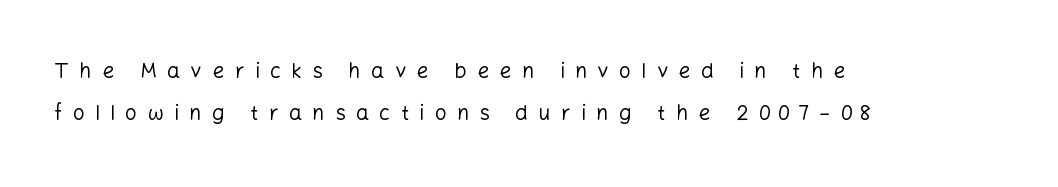
{"italic": "no", "bold": "no", "underline": "no", "align": "left", "line_spacing": "loose", "line_spacing_ratio": 2.01, "letter_spacing": "wide", "letter_spacing_em": 0.49, "glyph_px": 21}
